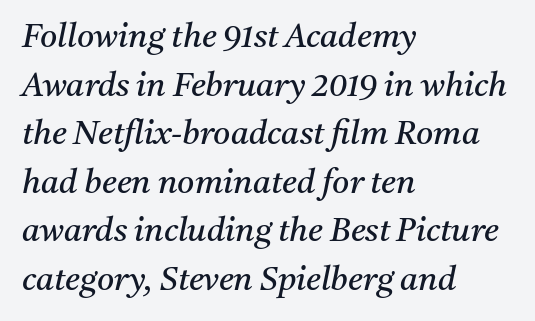
The image shows 33 px regular-weight serif type, italic (leaning right); set left-aligned, normal line spacing (1.47x), normal letter spacing, not underlined; medium stroke contrast and a medium x-height.
